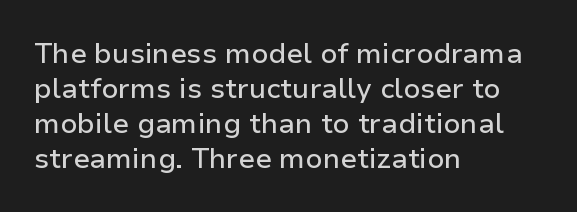
The image shows 28 px sans-serif type, upright; set left-aligned, normal line spacing (1.25x), normal letter spacing, not underlined; low stroke contrast and a medium x-height.
